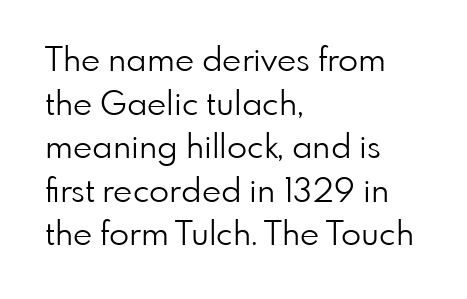
Q: Is the text bold? A: No.
Q: Is the text italic (slanted)? A: No, it is upright.
Q: Is the typeface a serif or a sans-serif typeface? A: Sans-serif.
Q: Is the text underlined? A: No.
Q: How is the paragraph aligned? A: Left-aligned.
Q: Is the spacing between letters normal or unusually wide? A: Normal.
Q: Is the spacing between lines tight, normal or loose? A: Normal.
Q: Width (condensed, normal, or wide)? A: Normal.
Q: Stroke contrast? A: Low.
Q: x-height? A: Small.
Q: Monospaced? A: No.
